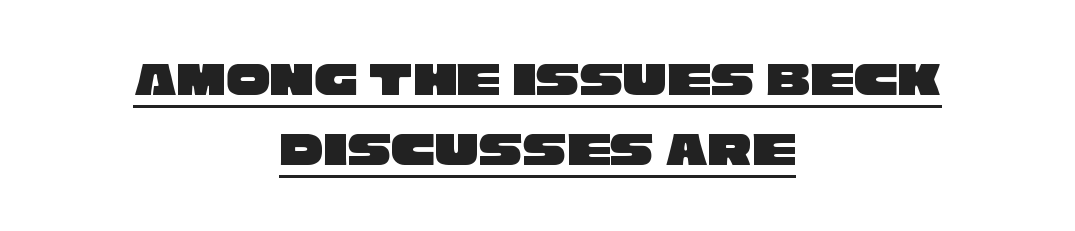
Q: Is the typeface a serif or a sans-serif typeface? A: Sans-serif.
Q: Is the text underlined? A: Yes.
Q: How is the paragraph aligned? A: Centered.
Q: Is the spacing between letters normal or unusually wide? A: Normal.
Q: Is the spacing between lines tight, normal or loose? A: Normal.
Q: Width (condensed, normal, or wide)? A: Wide.
Q: Stroke contrast? A: Low.
Q: x-height? A: Large.
Q: Monospaced? A: No.
